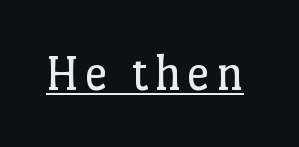
The type sits square on the baseline with zero lean. Font category for this specimen: serif. The letterforms sit at book weight or below. Looks like regular typesetting: each glyph gets only the width it needs.
